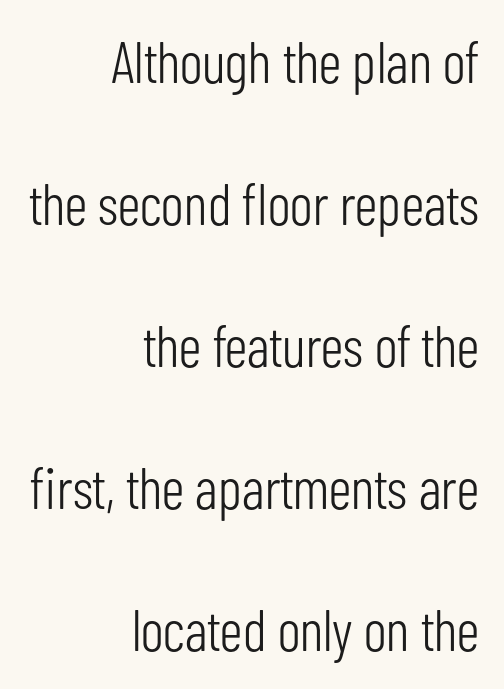
{"serif": "no", "italic": "no", "bold": "no", "weight": "light", "width": "condensed", "stroke_contrast": "low", "x_height": "medium", "monospaced": "no", "underline": "no", "align": "right", "line_spacing": "loose", "line_spacing_ratio": 2.45, "letter_spacing": "normal", "letter_spacing_em": 0.0, "glyph_px": 58}
